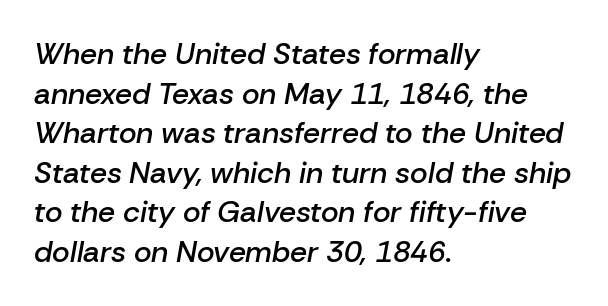
{"italic": "yes", "lean": "right", "slant_degrees": 10, "bold": "semi", "weight": "semibold", "width": "normal", "stroke_contrast": "low", "x_height": "medium", "monospaced": "no", "underline": "no", "align": "left", "line_spacing": "normal", "line_spacing_ratio": 1.32, "letter_spacing": "normal", "letter_spacing_em": 0.0, "glyph_px": 30}
